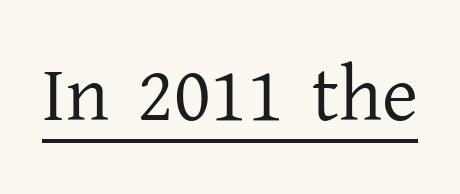
{"serif": "yes", "italic": "no", "bold": "no", "weight": "regular", "width": "normal", "stroke_contrast": "low", "x_height": "medium", "monospaced": "no", "underline": "yes", "letter_spacing": "normal", "letter_spacing_em": 0.0, "glyph_px": 78}
